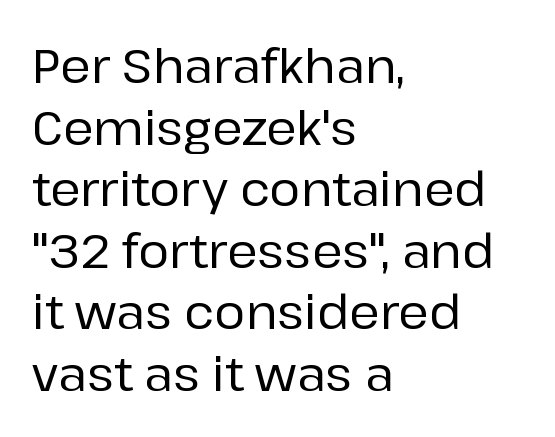
What stands out about the letter spacing? Nothing — it is the standard amount. A typesetter would mark this as roman, not italic. Each line starts at the same left margin while the right side varies. The rendering shows plain stroke endings on the letterforms — a sans-serif design. Here the designer chose a conventional face with non-uniform glyph widths. The zone under the glyphs is completely vacant.
